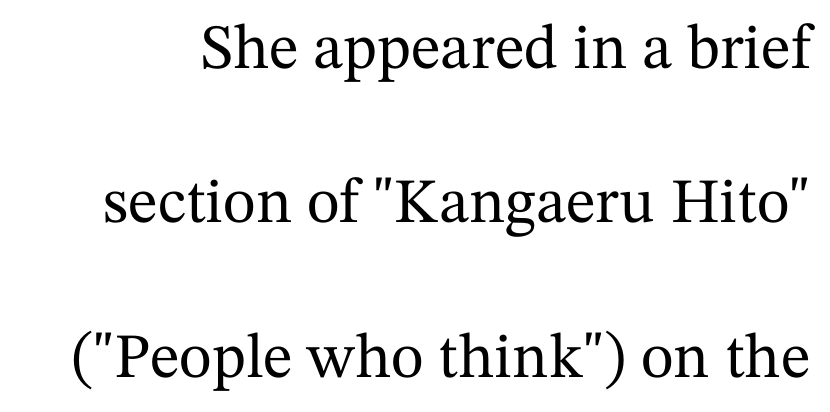
Q: Is the text italic (slanted)? A: No, it is upright.
Q: Is the typeface a serif or a sans-serif typeface? A: Serif.
Q: Is the text underlined? A: No.
Q: Is the spacing between letters normal or unusually wide? A: Normal.
Q: Is the spacing between lines tight, normal or loose? A: Loose.
Q: Width (condensed, normal, or wide)? A: Normal.
Q: Stroke contrast? A: Medium.
Q: x-height? A: Medium.
Q: Monospaced? A: No.
